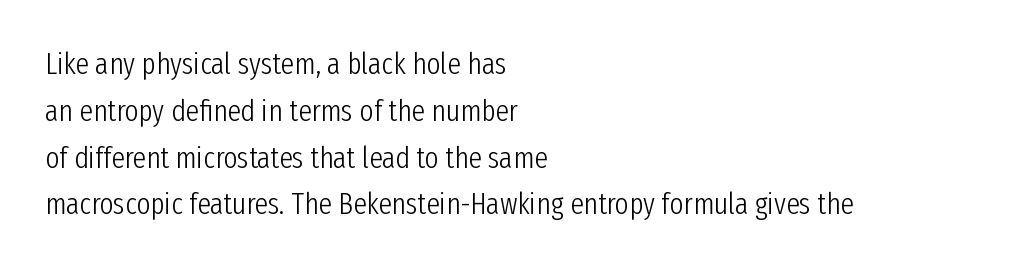
The image shows 30 px light, condensed sans-serif type, upright; set left-aligned, normal line spacing (1.56x), normal letter spacing, not underlined; low stroke contrast and a medium x-height.
